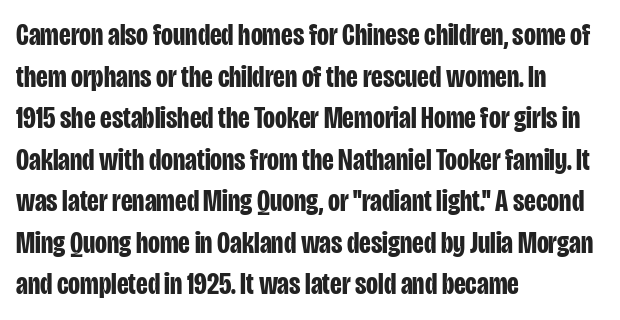
{"serif": "no", "italic": "no", "bold": "yes", "weight": "bold", "width": "condensed", "stroke_contrast": "low", "x_height": "large", "monospaced": "no", "underline": "no", "align": "left", "line_spacing": "normal", "line_spacing_ratio": 1.34, "letter_spacing": "normal", "letter_spacing_em": 0.0, "glyph_px": 31}
